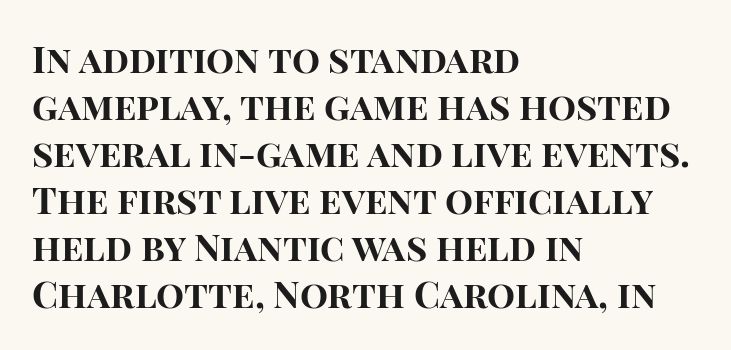
Q: Is the text bold? A: Yes.
Q: Is the text italic (slanted)? A: No, it is upright.
Q: Is the typeface a serif or a sans-serif typeface? A: Sans-serif.
Q: Is the text underlined? A: No.
Q: How is the paragraph aligned? A: Left-aligned.
Q: Is the spacing between letters normal or unusually wide? A: Normal.
Q: Is the spacing between lines tight, normal or loose? A: Normal.
Q: Width (condensed, normal, or wide)? A: Normal.
Q: Stroke contrast? A: High.
Q: x-height? A: Large.
Q: Monospaced? A: No.
